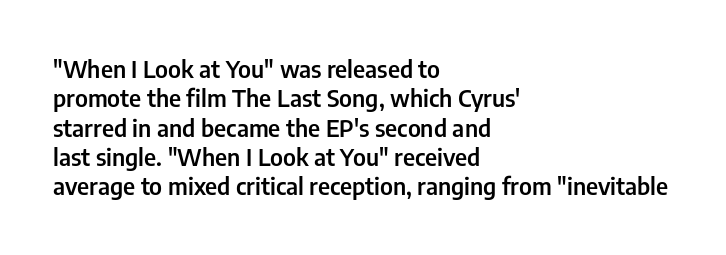
Q: Is the text bold? A: Semi-bold.
Q: Is the text italic (slanted)? A: No, it is upright.
Q: Is the text underlined? A: No.
Q: How is the paragraph aligned? A: Left-aligned.
Q: Is the spacing between letters normal or unusually wide? A: Normal.
